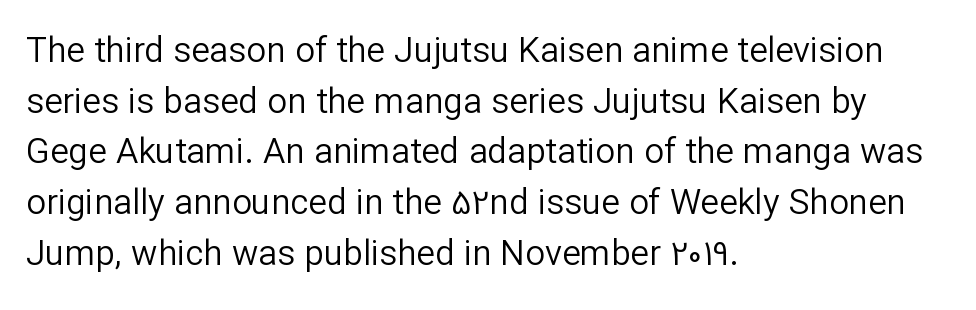
This sample uses an upright cut, with every glyph sitting square on the baseline. The strokes are not fattened; the text isn't bold. The words here are not underlined. Does the type have serifs? No, each stem ends abruptly.
